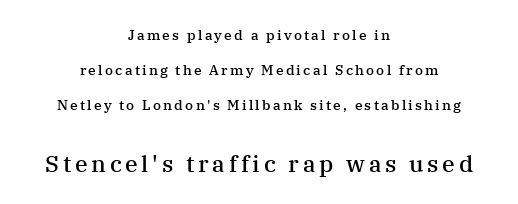
The image shows 23 px text type, upright; set centered, loose line spacing (2.49x), not underlined; the second (bottom) block is 1.64x larger.
